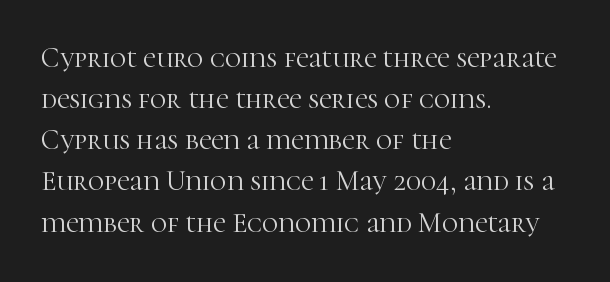
The image shows 28 px light serif type, upright; set left-aligned, normal line spacing (1.47x), normal letter spacing, not underlined; high stroke contrast and a medium x-height.
